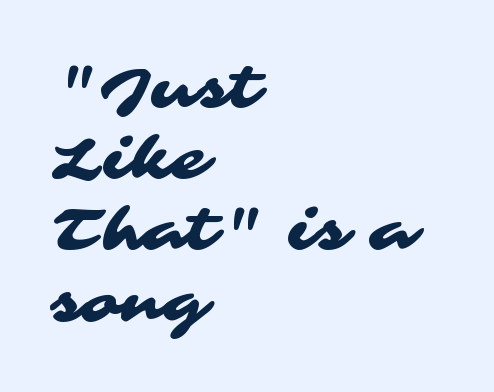
Q: Is the typeface a serif or a sans-serif typeface? A: Sans-serif.
Q: Is the text underlined? A: No.
Q: How is the paragraph aligned? A: Left-aligned.
Q: Is the spacing between letters normal or unusually wide? A: Normal.
Q: Is the spacing between lines tight, normal or loose? A: Normal.
Q: Width (condensed, normal, or wide)? A: Wide.
Q: Stroke contrast? A: Medium.
Q: x-height? A: Medium.
Q: Monospaced? A: No.
